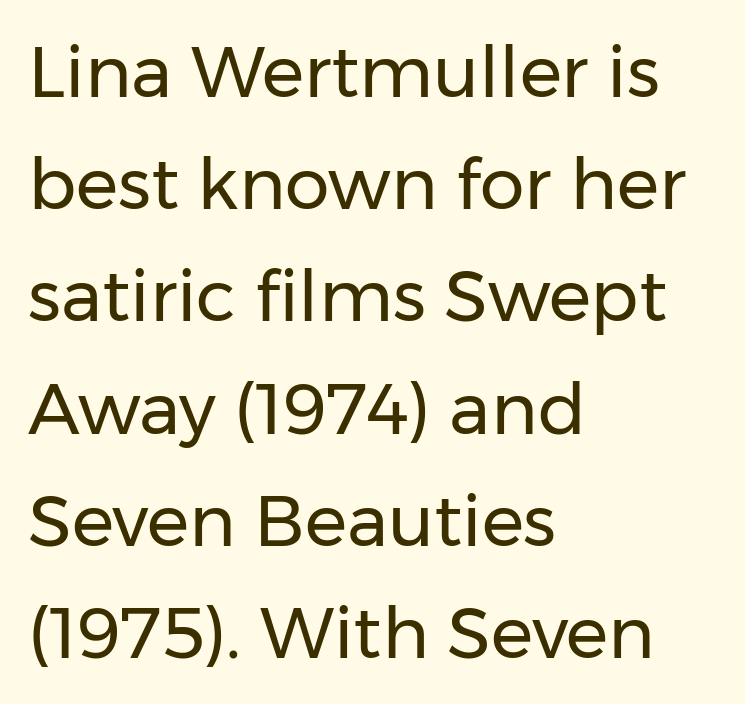
{"serif": "no", "italic": "no", "bold": "no", "weight": "regular", "width": "normal", "stroke_contrast": "low", "x_height": "medium", "monospaced": "no", "underline": "no", "align": "left", "line_spacing": "normal", "line_spacing_ratio": 1.58, "letter_spacing": "normal", "letter_spacing_em": 0.0, "glyph_px": 71}
